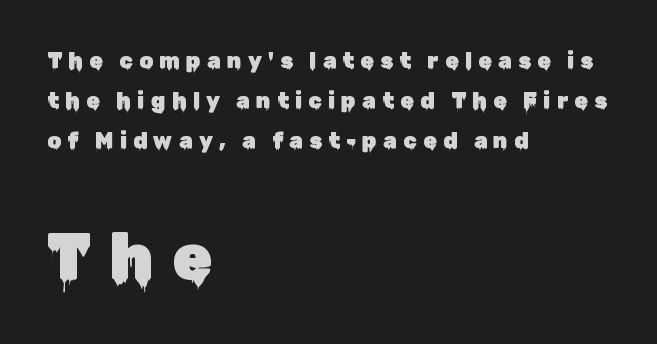
Q: Is the text italic (slanted)? A: No, it is upright.
Q: Is the typeface a serif or a sans-serif typeface? A: Sans-serif.
Q: Is the text underlined? A: No.
Q: How is the paragraph aligned? A: Left-aligned.
Q: Is the spacing between letters normal or unusually wide? A: Unusually wide.
Q: Which block of text is set in a larger size, the first (top) or the second (bottom)? A: The second (bottom) one.
Q: Width (condensed, normal, or wide)? A: Normal.
Q: Stroke contrast? A: Low.
Q: x-height? A: Medium.
Q: Monospaced? A: No.
